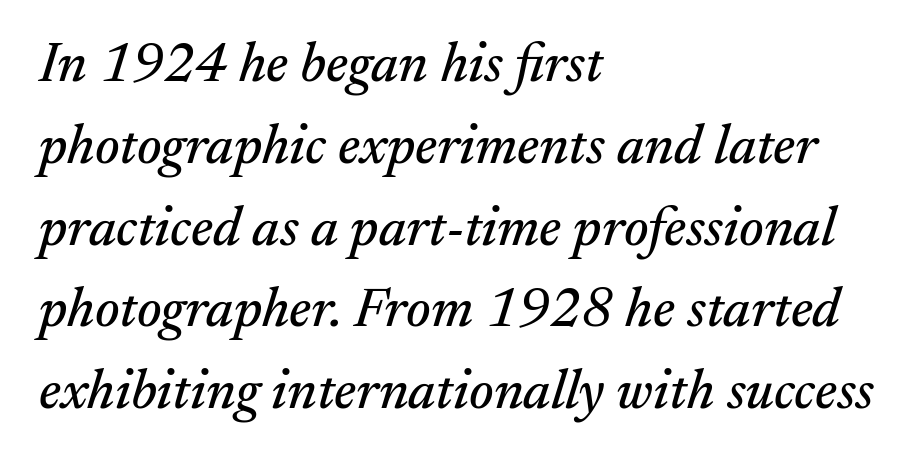
{"serif": "yes", "italic": "yes", "lean": "right", "slant_degrees": 17, "width": "normal", "stroke_contrast": "medium", "x_height": "small", "monospaced": "no", "underline": "no", "align": "left", "line_spacing": "normal", "line_spacing_ratio": 1.46, "letter_spacing": "normal", "letter_spacing_em": 0.0, "glyph_px": 56}
